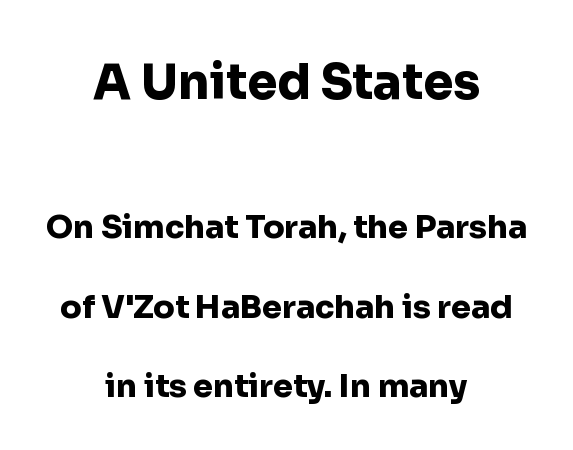
{"serif": "no", "italic": "no", "bold": "yes", "weight": "heavy", "width": "normal", "stroke_contrast": "low", "x_height": "medium", "monospaced": "no", "underline": "no", "align": "center", "line_spacing": "loose", "line_spacing_ratio": 2.49, "letter_spacing": "normal", "letter_spacing_em": 0.0, "larger_block": "first", "size_ratio": 1.5, "glyph_px": 48}
